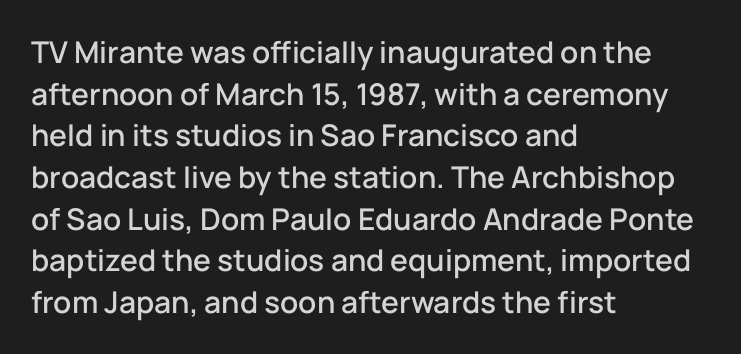
Q: Is the text italic (slanted)? A: No, it is upright.
Q: Is the typeface a serif or a sans-serif typeface? A: Sans-serif.
Q: Is the text underlined? A: No.
Q: How is the paragraph aligned? A: Left-aligned.
Q: Is the spacing between letters normal or unusually wide? A: Normal.
Q: Is the spacing between lines tight, normal or loose? A: Normal.
Q: Width (condensed, normal, or wide)? A: Normal.
Q: Stroke contrast? A: Low.
Q: x-height? A: Medium.
Q: Monospaced? A: No.
